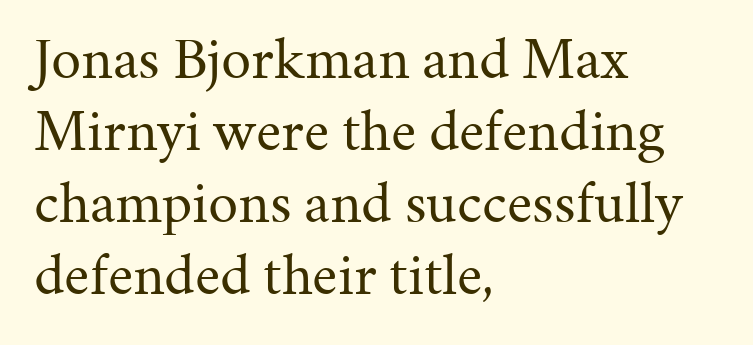
Q: Is the text bold? A: No.
Q: Is the text italic (slanted)? A: No, it is upright.
Q: Is the typeface a serif or a sans-serif typeface? A: Serif.
Q: Is the text underlined? A: No.
Q: How is the paragraph aligned? A: Left-aligned.
Q: Is the spacing between letters normal or unusually wide? A: Normal.
Q: Width (condensed, normal, or wide)? A: Normal.
Q: Stroke contrast? A: Medium.
Q: x-height? A: Medium.
Q: Monospaced? A: No.
